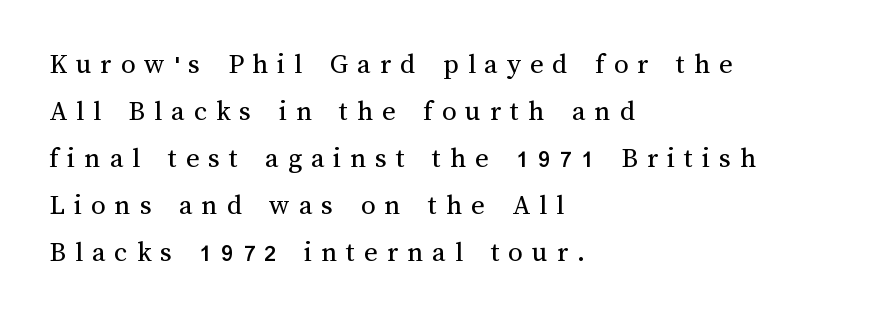
{"italic": "no", "bold": "no", "weight": "regular", "width": "normal", "stroke_contrast": "medium", "x_height": "medium", "monospaced": "no", "underline": "no", "align": "left", "line_spacing": "normal", "line_spacing_ratio": 1.62, "letter_spacing": "wide", "letter_spacing_em": 0.31, "glyph_px": 29}
